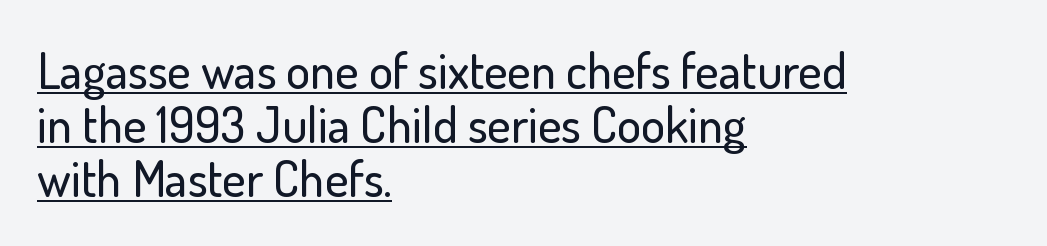
{"serif": "no", "italic": "no", "width": "normal", "stroke_contrast": "low", "x_height": "small", "monospaced": "no", "underline": "yes", "align": "left", "line_spacing": "tight", "line_spacing_ratio": 1.08, "letter_spacing": "normal", "letter_spacing_em": 0.0, "glyph_px": 50}
